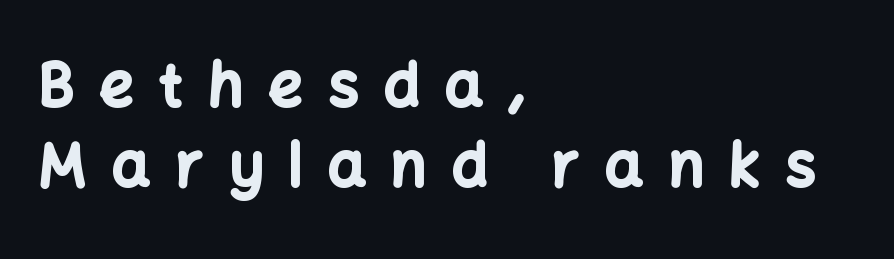
Do the characters align in a grid? No, the font is proportional. The lines sit at an ordinary, default distance from one another. The rendering uses a bold face; every stroke is thick and dark. Reading down the block, your eye returns to a fixed left position each line. Do the letters lean? They stand straight. The area under the type is left untouched.
